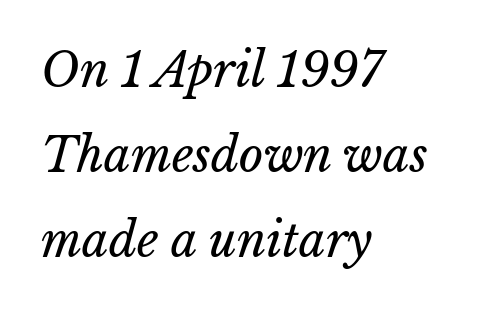
{"bold": "no", "weight": "regular", "width": "normal", "stroke_contrast": "low", "x_height": "medium", "monospaced": "no", "underline": "no", "align": "left", "line_spacing_ratio": 1.81, "letter_spacing": "normal", "letter_spacing_em": 0.0, "glyph_px": 47}
